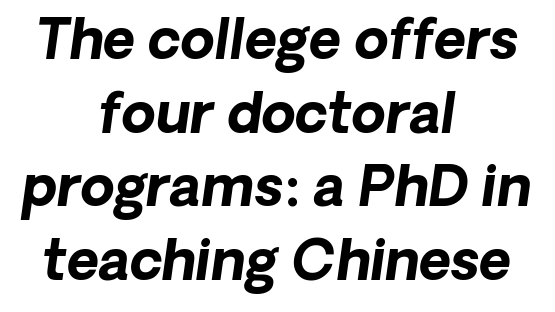
Q: Is the text bold? A: Yes.
Q: Is the typeface a serif or a sans-serif typeface? A: Sans-serif.
Q: Is the text underlined? A: No.
Q: How is the paragraph aligned? A: Centered.
Q: Is the spacing between letters normal or unusually wide? A: Normal.
Q: Is the spacing between lines tight, normal or loose? A: Normal.
Q: Width (condensed, normal, or wide)? A: Normal.
Q: Stroke contrast? A: Low.
Q: x-height? A: Medium.
Q: Monospaced? A: No.
